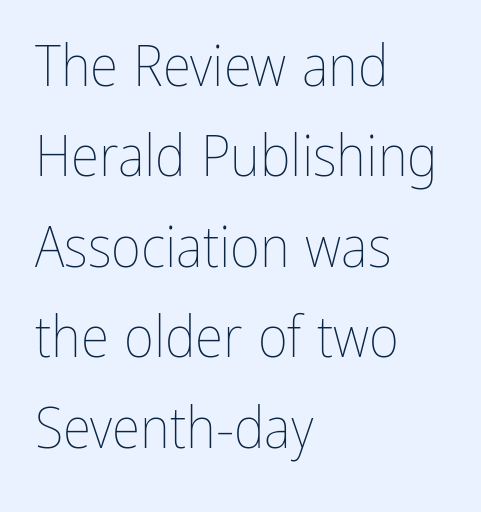
Each row of text sits above clean, open space. Notice how descenders clear the ascenders below comfortably — that's standard leading. Caption: standard tracking, unaltered. Vertical stems look standard width or narrower in stroke. Vertical strokes here are truly vertical.
